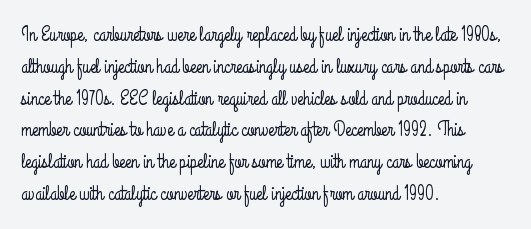
Q: Is the text underlined? A: No.
Q: How is the paragraph aligned? A: Left-aligned.
Q: Is the spacing between letters normal or unusually wide? A: Normal.
Q: Is the spacing between lines tight, normal or loose? A: Normal.
